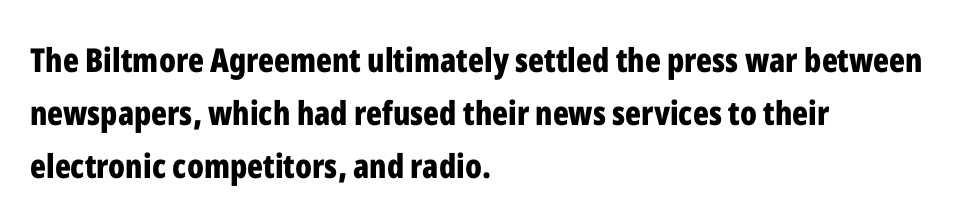
{"serif": "no", "italic": "no", "bold": "yes", "weight": "bold", "width": "condensed", "stroke_contrast": "low", "x_height": "medium", "monospaced": "no", "underline": "no", "align": "left", "line_spacing": "normal", "line_spacing_ratio": 1.6, "letter_spacing": "normal", "letter_spacing_em": 0.0, "glyph_px": 33}
